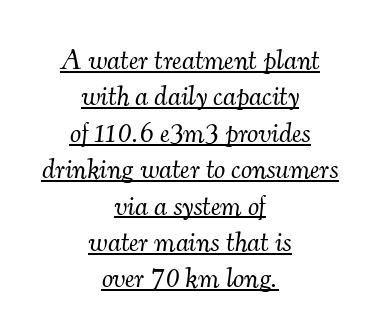
{"serif": "yes", "italic": "yes", "lean": "right", "slant_degrees": 7, "bold": "no", "weight": "light", "width": "normal", "stroke_contrast": "medium", "x_height": "small", "monospaced": "no", "underline": "yes", "align": "center", "line_spacing": "normal", "line_spacing_ratio": 1.3, "letter_spacing": "normal", "letter_spacing_em": 0.0, "glyph_px": 28}
